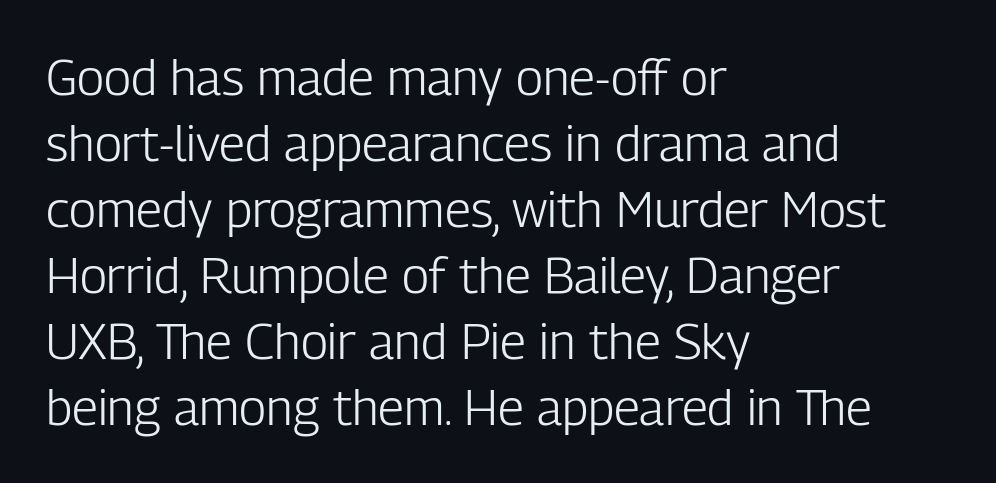
These glyphs show unthickened strokes, regular width or finer. A typesetter would call this zero additional tracking. To sum up the face: it is a sans, with no serifs. Ascenders rise straight up at ninety degrees.
